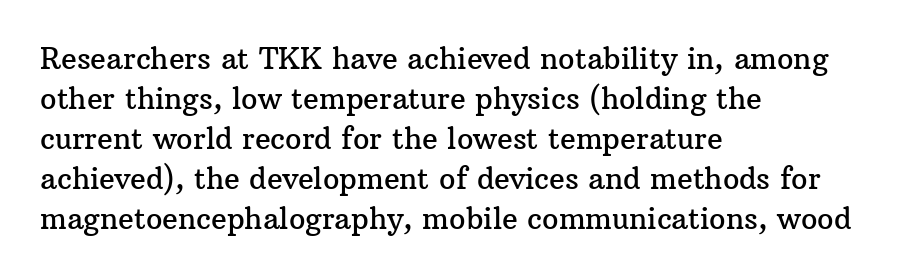
The rendering uses natural spacing where letterforms have individual widths. The glyphs are unaccompanied by any horizontal stroke below them. One glance says typical: line gaps are just what's usual. I'd call this a serif setting — the letters wear small feet.
